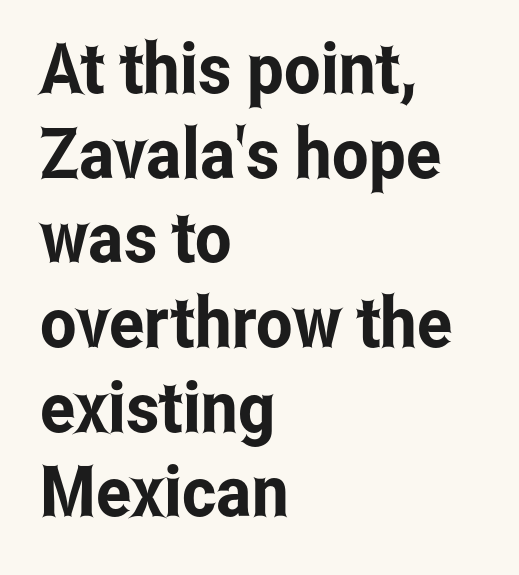
The image shows 70 px condensed sans-serif type, upright; set left-aligned, line spacing 1.21x, normal letter spacing, not underlined; low stroke contrast and a medium x-height.
